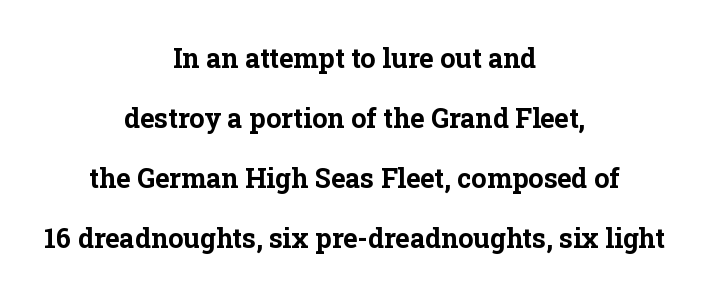
{"italic": "no", "bold": "yes", "underline": "no", "align": "center", "line_spacing": "loose", "line_spacing_ratio": 2.22, "letter_spacing": "normal", "letter_spacing_em": 0.0, "glyph_px": 27}
